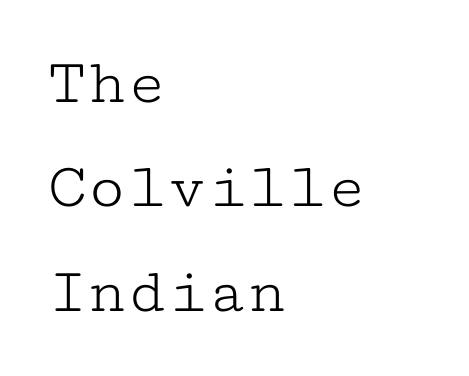
Q: Is the text bold? A: No.
Q: Is the text italic (slanted)? A: No, it is upright.
Q: Is the typeface a serif or a sans-serif typeface? A: Serif.
Q: Is the text underlined? A: No.
Q: How is the paragraph aligned? A: Left-aligned.
Q: Is the spacing between letters normal or unusually wide? A: Normal.
Q: Is the spacing between lines tight, normal or loose? A: Normal.
Q: Width (condensed, normal, or wide)? A: Wide.
Q: Stroke contrast? A: Low.
Q: x-height? A: Medium.
Q: Monospaced? A: Yes.
